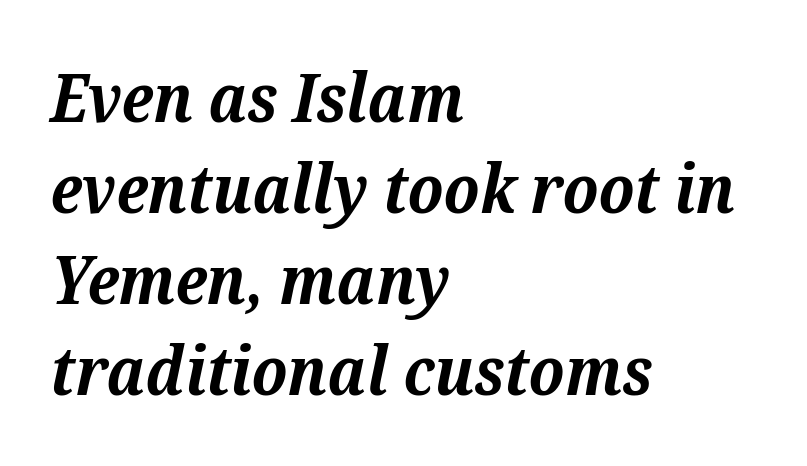
{"serif": "yes", "italic": "yes", "lean": "right", "slant_degrees": 12, "bold": "yes", "weight": "bold", "width": "normal", "stroke_contrast": "medium", "x_height": "medium", "monospaced": "no", "underline": "no", "align": "left", "line_spacing": "normal", "line_spacing_ratio": 1.36, "letter_spacing": "normal", "letter_spacing_em": 0.0, "glyph_px": 67}
